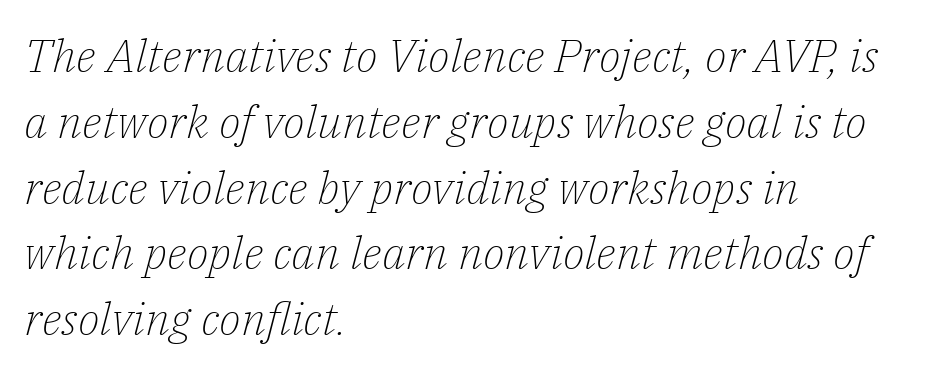
{"serif": "yes", "italic": "yes", "lean": "right", "slant_degrees": 14, "bold": "no", "weight": "light", "width": "normal", "stroke_contrast": "low", "x_height": "medium", "monospaced": "no", "underline": "no", "align": "left", "line_spacing": "normal", "line_spacing_ratio": 1.43, "letter_spacing": "normal", "letter_spacing_em": 0.0, "glyph_px": 46}
